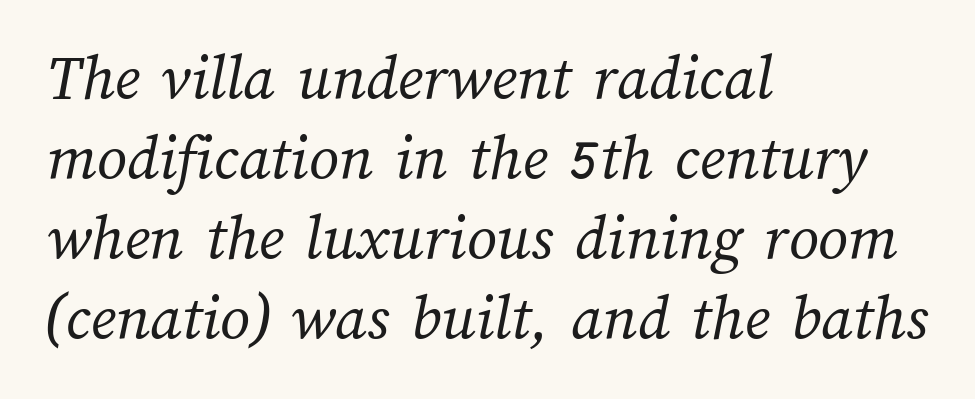
{"bold": "no", "weight": "regular", "width": "normal", "stroke_contrast": "medium", "x_height": "medium", "monospaced": "no", "underline": "no", "align": "left", "line_spacing_ratio": 1.21, "letter_spacing": "normal", "letter_spacing_em": 0.0, "glyph_px": 66}
